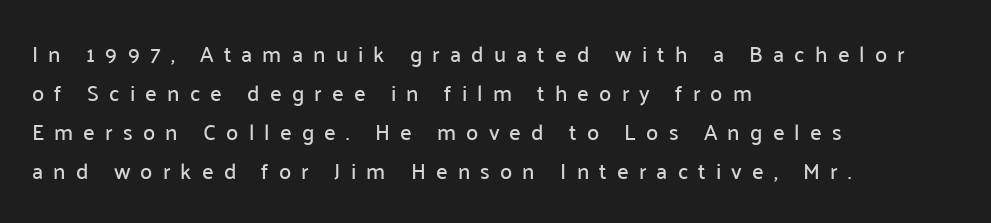
The image shows 22 px text type, upright; set left-aligned, line spacing 1.78x, unusually wide letter spacing (+0.46 em), not underlined.
